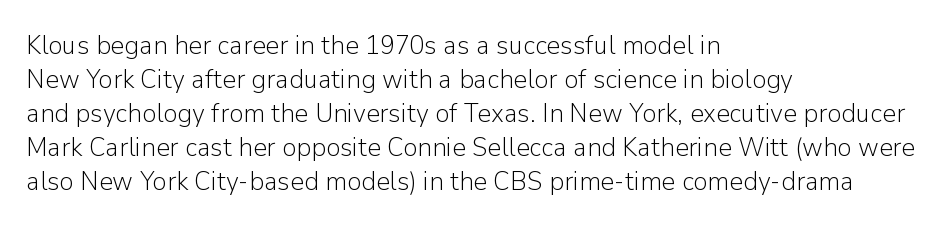
{"italic": "no", "bold": "no", "underline": "no", "align": "left", "line_spacing": "normal", "line_spacing_ratio": 1.26, "letter_spacing": "normal", "letter_spacing_em": 0.0, "glyph_px": 27}
